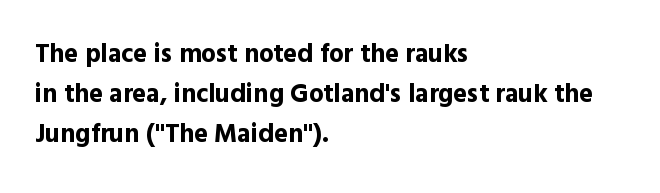
The image shows 26 px bold type, upright; set left-aligned, normal line spacing (1.53x), normal letter spacing, not underlined.
